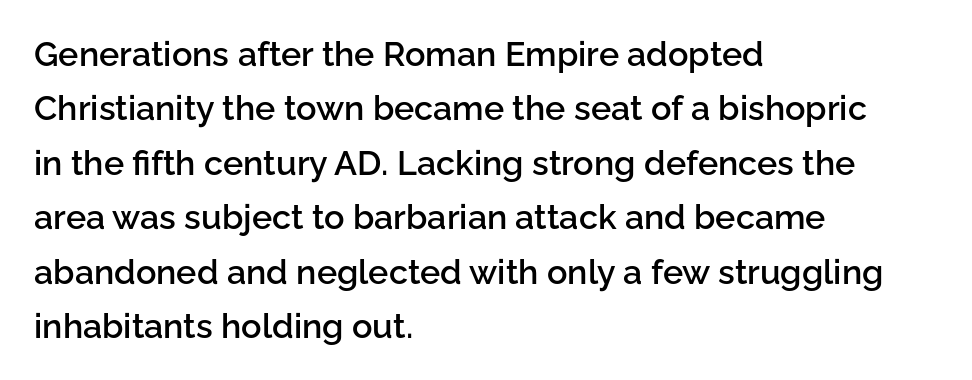
Q: Is the text bold? A: Semi-bold.
Q: Is the text italic (slanted)? A: No, it is upright.
Q: Is the typeface a serif or a sans-serif typeface? A: Sans-serif.
Q: Is the text underlined? A: No.
Q: How is the paragraph aligned? A: Left-aligned.
Q: Is the spacing between letters normal or unusually wide? A: Normal.
Q: Is the spacing between lines tight, normal or loose? A: Normal.
Q: Width (condensed, normal, or wide)? A: Normal.
Q: Stroke contrast? A: Low.
Q: x-height? A: Medium.
Q: Monospaced? A: No.
